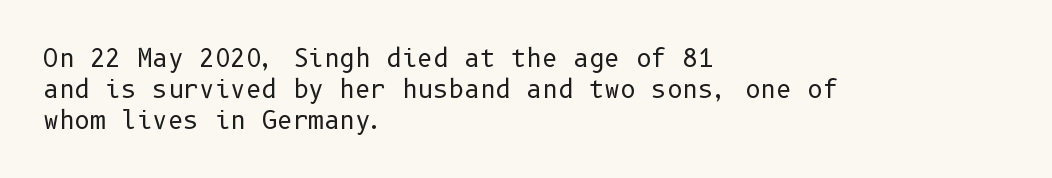
Q: Is the text bold? A: No.
Q: Is the text italic (slanted)? A: No, it is upright.
Q: Is the text underlined? A: No.
Q: How is the paragraph aligned? A: Left-aligned.
Q: Is the spacing between letters normal or unusually wide? A: Normal.
Q: Is the spacing between lines tight, normal or loose? A: Normal.
